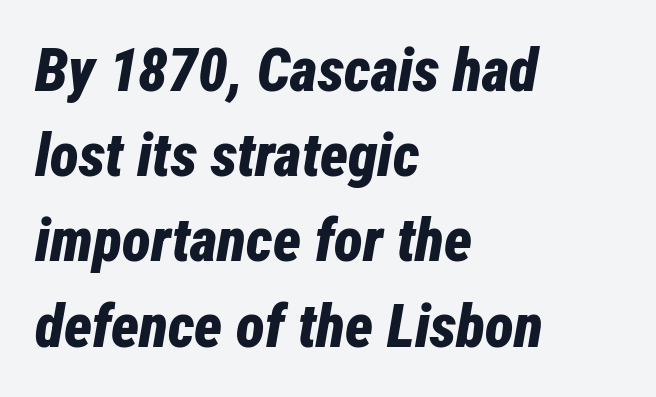
Short note: letters normally spaced. Caption: multi-line text, flush left, ragged right. Caption: bold face, heavy strokes. Notice how the stems are inclined rather than vertical — that's the hallmark of italics. The area under the type is left untouched.
